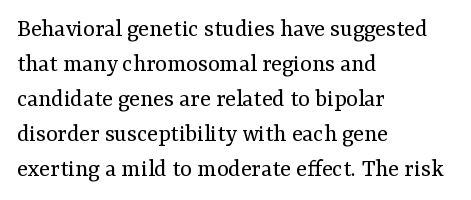
Nobody drew a line under any word here. The passage is arranged the way most books set body copy — flush left. Is the stroke heavy? The answer is a plain regular-or-lighter. Nobody touched the tracking dial on this one. A roman cut, with each character standing at attention. The space between consecutive lines is moderate.
